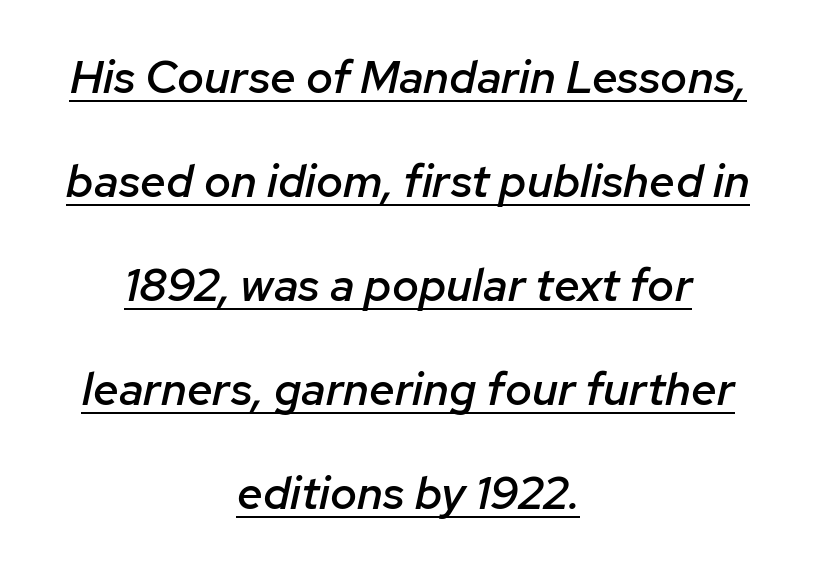
Q: Is the text bold? A: Semi-bold.
Q: Is the text italic (slanted)? A: Yes, it leans right by about 12 degrees.
Q: Is the text underlined? A: Yes.
Q: How is the paragraph aligned? A: Centered.
Q: Is the spacing between letters normal or unusually wide? A: Normal.
Q: Is the spacing between lines tight, normal or loose? A: Loose.
Q: Width (condensed, normal, or wide)? A: Normal.
Q: Stroke contrast? A: Low.
Q: x-height? A: Medium.
Q: Monospaced? A: No.
